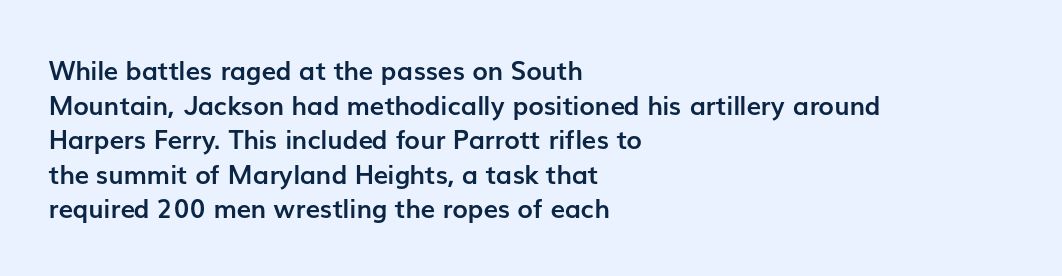
Do the letters lean? They stand straight. Standard letterfit; no display-style spreading of the glyphs. The strip under each line holds only bare page. The rendering anchors every line to the left-hand side. The glyphs have the mass of a bold cut. Quick note: interline space is typical.
